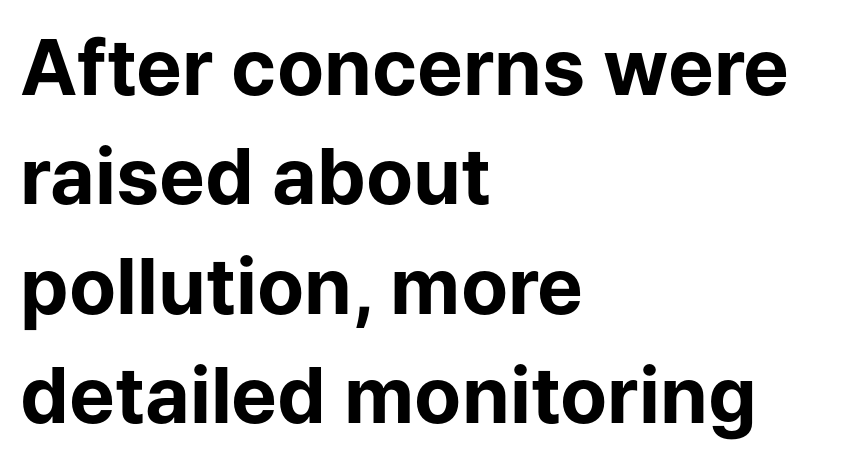
The image shows 77 px bold sans-serif type, upright; set left-aligned, normal line spacing (1.42x), normal letter spacing, not underlined; low stroke contrast and a medium x-height.
